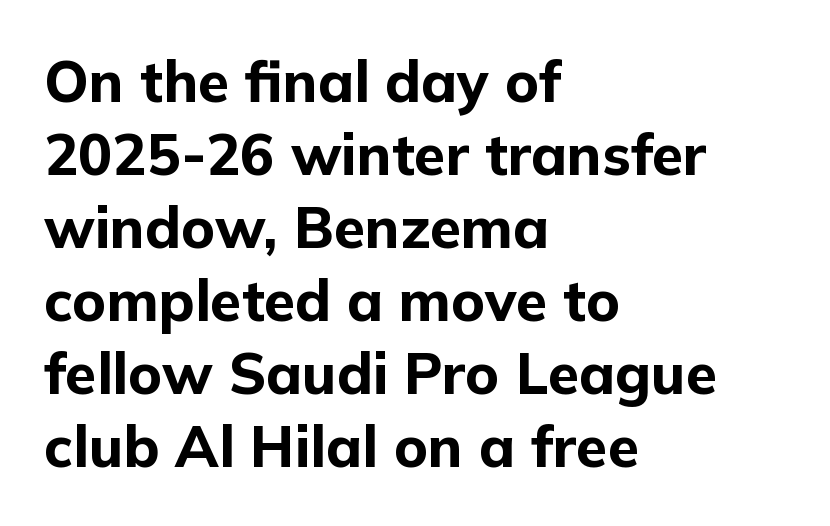
Does extra space separate the letters? No, they use regular spacing. How heavy is the stroke? Heavy — this is a bold. Notice how descenders clear the ascenders below comfortably — that's standard leading. Nope, not italic — everything's standing straight. Unmarked baselines from the first word to the last. Each letter keeps its own natural width here, so spacing adapts to shape.
